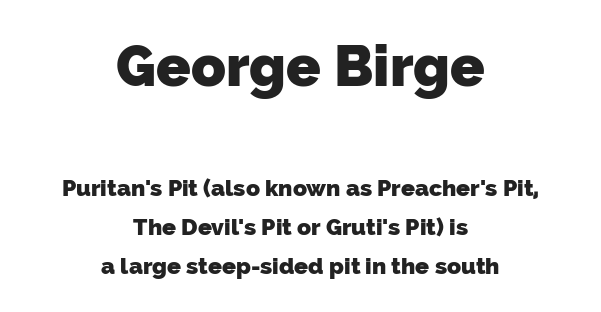
Do the characters align in a grid? No, the font is proportional. Bold? Absolutely — the strokes are thick and heavy. Rule under the text: the space is simply empty. How are the letters spaced? Ordinarily, with no added tracking. In terms of leading, this rendering sits right in the middle. This rendering uses center alignment, leaving both contours irregular but symmetric.
